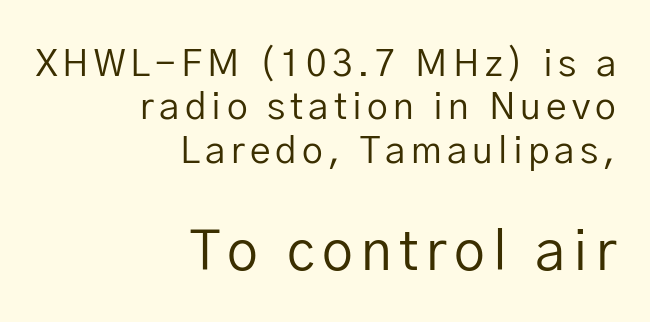
The ragged edge is on the left, which tells us the setting is flush right. If you drew a line through each stem, it would be perfectly vertical. The typesetting does not lean heavy: it is not bold. Compare the two chunks: the lower has the greater cap height. Is this a fixed-width face? No — the glyphs have proportional, varying widths.
